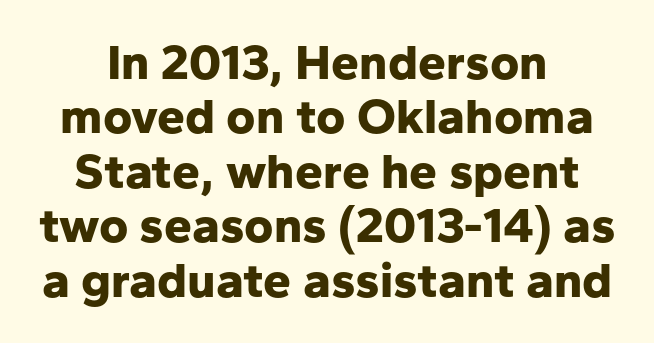
Q: Is the text bold? A: Yes.
Q: Is the text italic (slanted)? A: No, it is upright.
Q: Is the typeface a serif or a sans-serif typeface? A: Sans-serif.
Q: Is the text underlined? A: No.
Q: How is the paragraph aligned? A: Centered.
Q: Is the spacing between letters normal or unusually wide? A: Normal.
Q: Is the spacing between lines tight, normal or loose? A: Tight.
Q: Width (condensed, normal, or wide)? A: Normal.
Q: Stroke contrast? A: Low.
Q: x-height? A: Medium.
Q: Monospaced? A: No.
